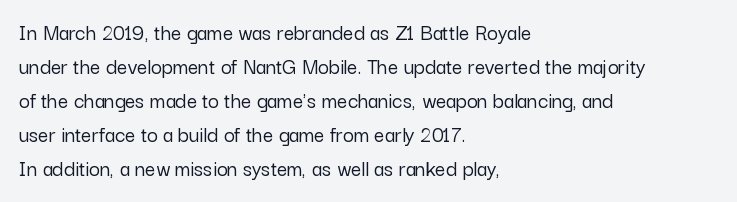
{"italic": "no", "underline": "no", "align": "left", "line_spacing": "normal", "line_spacing_ratio": 1.48, "letter_spacing": "normal", "letter_spacing_em": 0.0, "glyph_px": 23}
